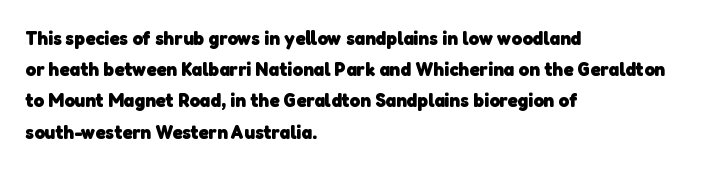
The image shows 20 px bold type; set left-aligned, normal line spacing (1.56x), normal letter spacing, not underlined.
